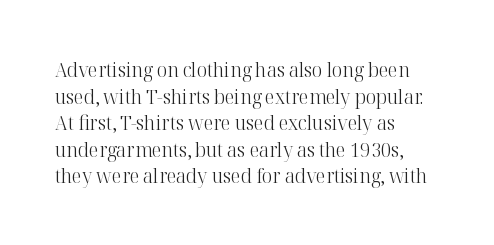
The image shows 20 px text type, upright; set left-aligned, normal line spacing (1.33x), normal letter spacing, not underlined.
